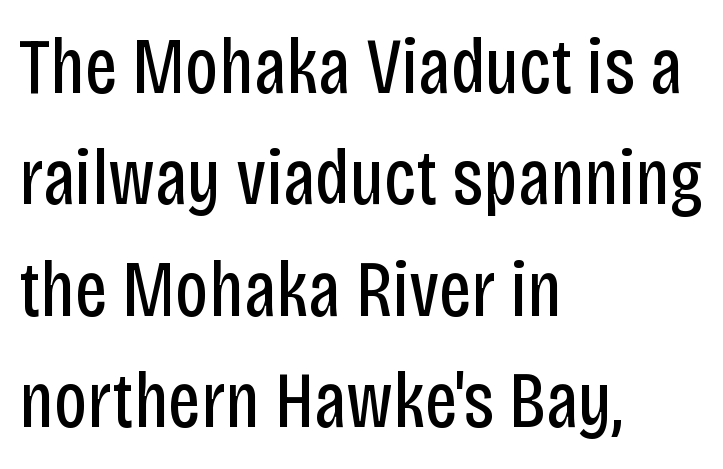
The image shows 79 px regular-weight, condensed sans-serif type, upright; set left-aligned, normal line spacing (1.41x), normal letter spacing, not underlined; low stroke contrast and a large x-height.
